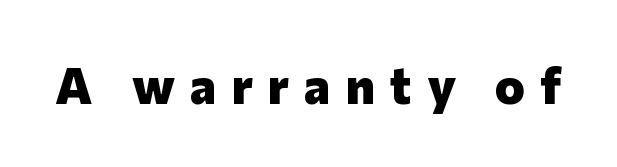
The image shows 51 px heavy sans-serif type, upright; set unusually wide letter spacing (+0.29 em), not underlined; low stroke contrast and a medium x-height.
